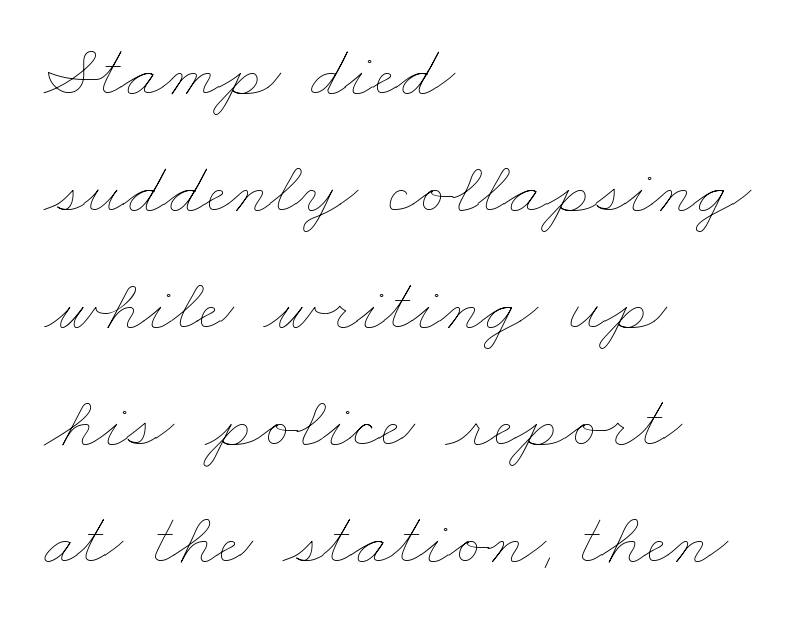
Q: Is the text bold? A: No.
Q: Is the text underlined? A: No.
Q: How is the paragraph aligned? A: Left-aligned.
Q: Is the spacing between letters normal or unusually wide? A: Normal.
Q: Is the spacing between lines tight, normal or loose? A: Normal.
Q: Width (condensed, normal, or wide)? A: Wide.
Q: Stroke contrast? A: Low.
Q: x-height? A: Small.
Q: Monospaced? A: No.
